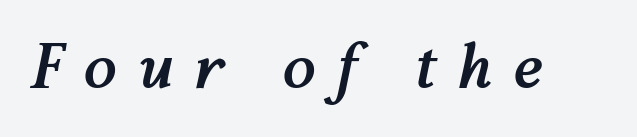
{"italic": "yes", "lean": "right", "slant_degrees": 12, "bold": "yes", "weight": "semibold", "width": "normal", "stroke_contrast": "medium", "x_height": "medium", "monospaced": "no", "underline": "no", "letter_spacing": "wide", "letter_spacing_em": 0.35, "glyph_px": 60}
